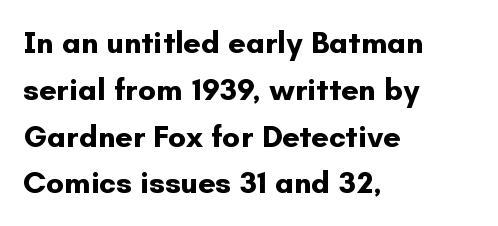
{"serif": "no", "italic": "no", "bold": "yes", "weight": "bold", "width": "normal", "stroke_contrast": "low", "x_height": "small", "monospaced": "no", "underline": "no", "align": "left", "line_spacing": "normal", "line_spacing_ratio": 1.51, "letter_spacing": "normal", "letter_spacing_em": 0.0, "glyph_px": 31}
